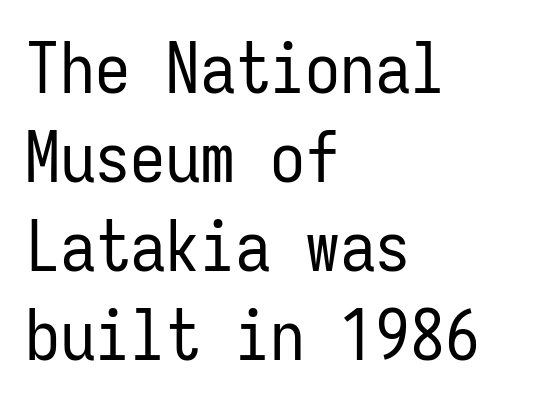
Q: Is the text bold? A: No.
Q: Is the text italic (slanted)? A: No, it is upright.
Q: Is the typeface a serif or a sans-serif typeface? A: Sans-serif.
Q: Is the text underlined? A: No.
Q: How is the paragraph aligned? A: Left-aligned.
Q: Is the spacing between letters normal or unusually wide? A: Normal.
Q: Is the spacing between lines tight, normal or loose? A: Normal.
Q: Width (condensed, normal, or wide)? A: Condensed.
Q: Stroke contrast? A: Low.
Q: x-height? A: Medium.
Q: Monospaced? A: Yes.
